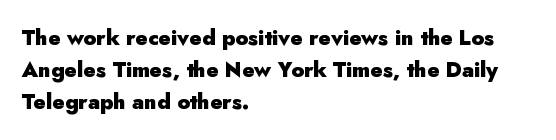
{"italic": "no", "bold": "yes", "underline": "no", "align": "left", "line_spacing": "normal", "line_spacing_ratio": 1.53, "letter_spacing": "normal", "letter_spacing_em": 0.0, "glyph_px": 21}
